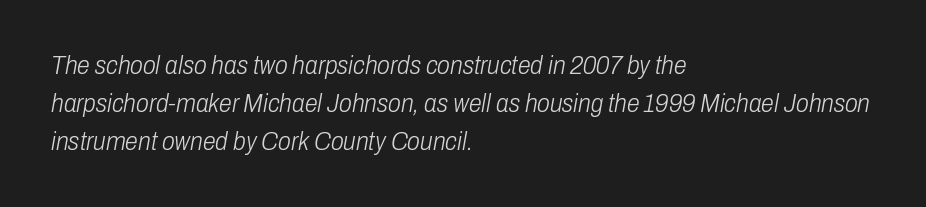
The image shows 26 px text type, italic (leaning right); set left-aligned, normal line spacing (1.46x), normal letter spacing, not underlined.
